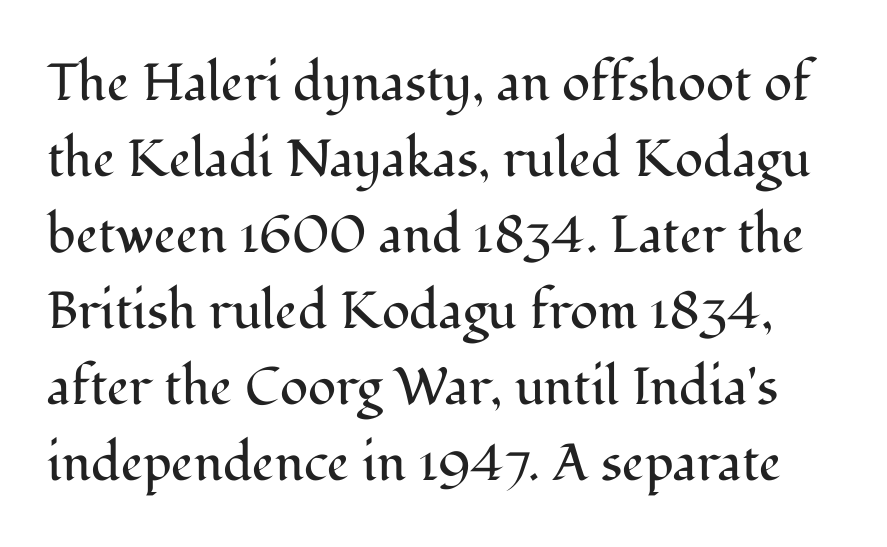
{"serif": "yes", "italic": "no", "bold": "no", "weight": "regular", "width": "normal", "stroke_contrast": "medium", "x_height": "medium", "monospaced": "no", "underline": "no", "line_spacing": "normal", "line_spacing_ratio": 1.46, "letter_spacing": "normal", "letter_spacing_em": 0.0, "glyph_px": 52}
